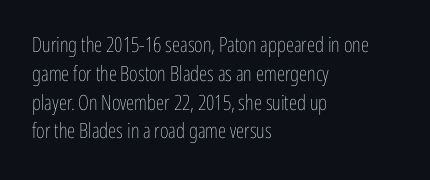
The image shows 21 px text type, upright; set left-aligned, normal line spacing (1.37x), normal letter spacing, not underlined.
